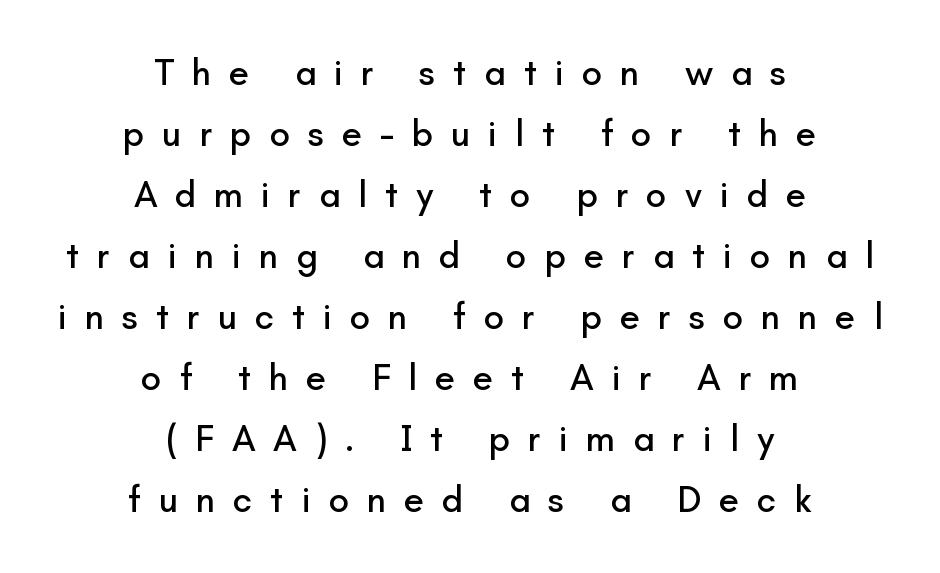
The paragraph has two soft edges and a firm central axis. The string is rendered with underlining switched off. This sample has the flowing, uneven cadence of proportional lettering. A roman cut, with each character standing at attention. The gaps between neighbouring characters are conspicuously large. This sample uses a sans-serif face.
